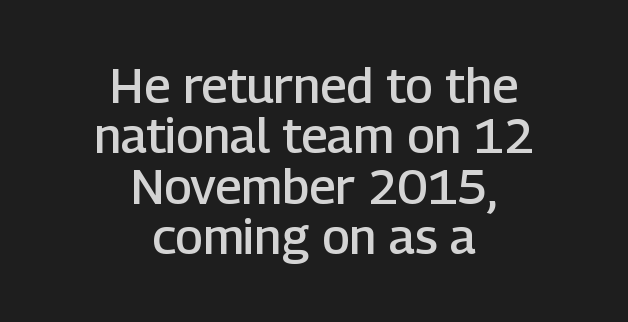
{"serif": "no", "italic": "no", "bold": "semi", "weight": "semibold", "width": "normal", "stroke_contrast": "low", "x_height": "medium", "monospaced": "no", "underline": "no", "align": "center", "line_spacing": "tight", "line_spacing_ratio": 1.03, "letter_spacing": "normal", "letter_spacing_em": 0.0, "glyph_px": 49}
